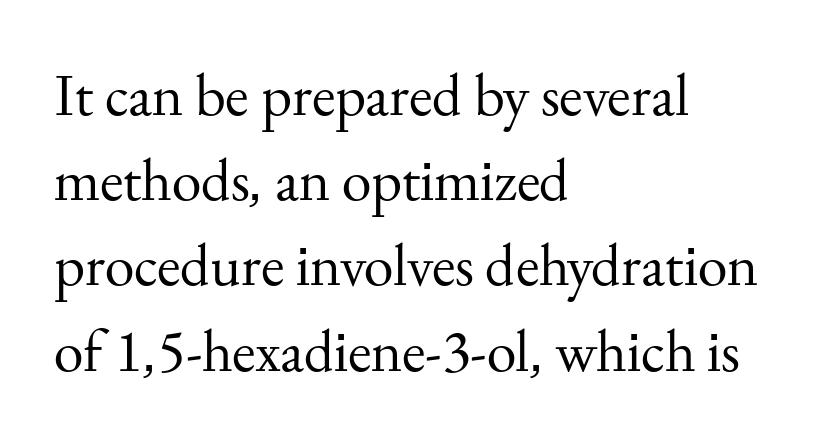
Looks like regular typesetting: each glyph gets only the width it needs. The lines in this sample share a left origin and differ only in where they stop. The typeface has the unassuming heft of standard copy or less. Clear beneath every line of the passage. A roman cut, with each character standing at attention. What's the leading like? Ordinary, nothing unusual.
